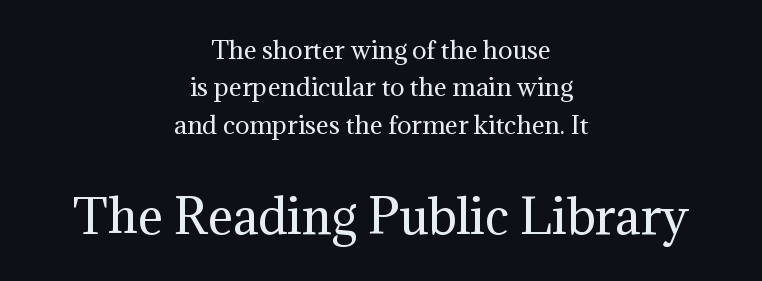
{"serif": "yes", "italic": "no", "bold": "no", "weight": "regular", "width": "normal", "stroke_contrast": "medium", "x_height": "medium", "monospaced": "no", "underline": "no", "align": "center", "line_spacing": "normal", "line_spacing_ratio": 1.56, "letter_spacing": "normal", "letter_spacing_em": 0.0, "larger_block": "second", "size_ratio": 1.96, "glyph_px": 47}
